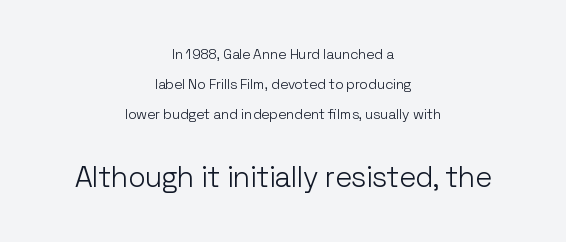
{"serif": "no", "italic": "no", "bold": "no", "weight": "light", "width": "normal", "stroke_contrast": "low", "x_height": "medium", "monospaced": "no", "underline": "no", "align": "center", "line_spacing": "loose", "line_spacing_ratio": 2.15, "letter_spacing": "normal", "letter_spacing_em": 0.0, "larger_block": "second", "size_ratio": 2.07, "glyph_px": 29}
